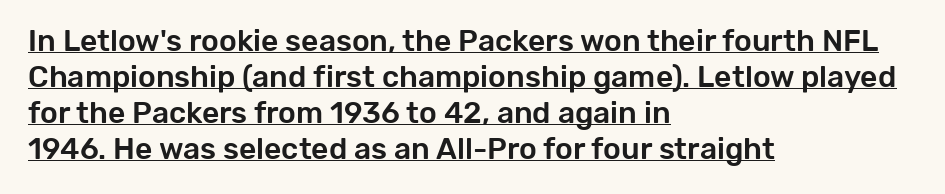
The image shows 30 px sans-serif type, upright; set left-aligned, line spacing 1.2x, normal letter spacing, underlined; low stroke contrast and a medium x-height.
